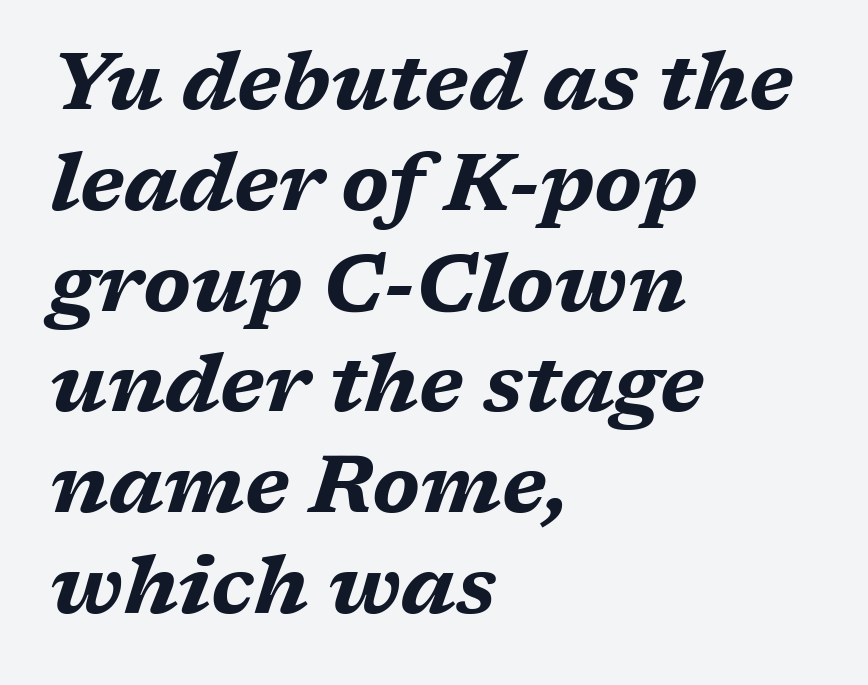
The tracking reads as untouched default to a designer's eye. The strip under each line holds only bare page. Weight check: bold — yes, fully. In terms of leading, this rendering sits right in the middle. Casual observation: everything's shoved over to the left. Slant detected: the letters are inclined.
